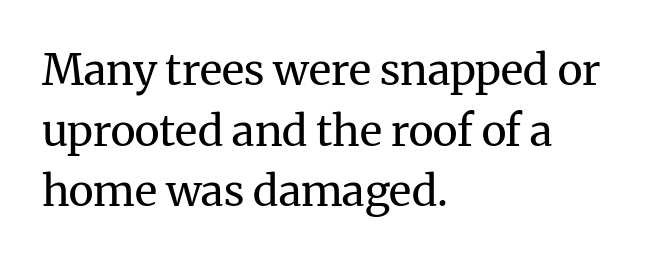
{"serif": "yes", "italic": "no", "bold": "no", "weight": "regular", "width": "normal", "stroke_contrast": "medium", "x_height": "medium", "monospaced": "no", "underline": "no", "align": "left", "line_spacing": "normal", "line_spacing_ratio": 1.41, "letter_spacing": "normal", "letter_spacing_em": 0.0, "glyph_px": 43}
